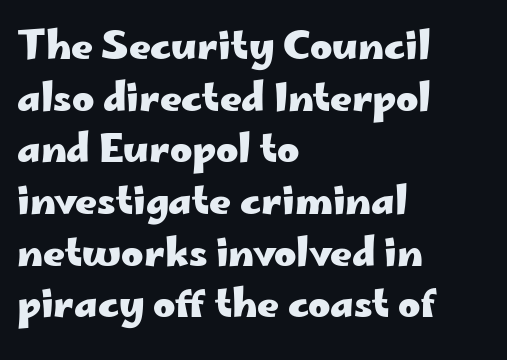
Q: Is the text bold? A: Yes.
Q: Is the text italic (slanted)? A: No, it is upright.
Q: Is the typeface a serif or a sans-serif typeface? A: Sans-serif.
Q: Is the text underlined? A: No.
Q: How is the paragraph aligned? A: Left-aligned.
Q: Is the spacing between letters normal or unusually wide? A: Normal.
Q: Is the spacing between lines tight, normal or loose? A: Normal.
Q: Width (condensed, normal, or wide)? A: Wide.
Q: Stroke contrast? A: Low.
Q: x-height? A: Small.
Q: Monospaced? A: No.
